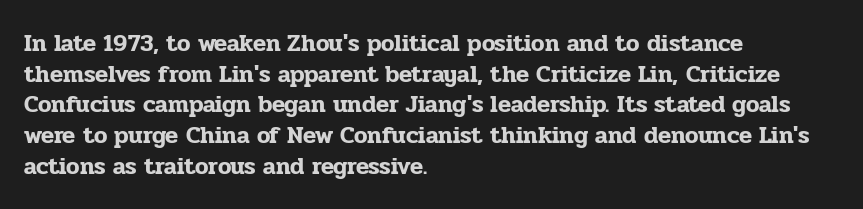
The image shows 24 px text type, upright; set left-aligned, normal line spacing (1.28x), normal letter spacing, not underlined.
